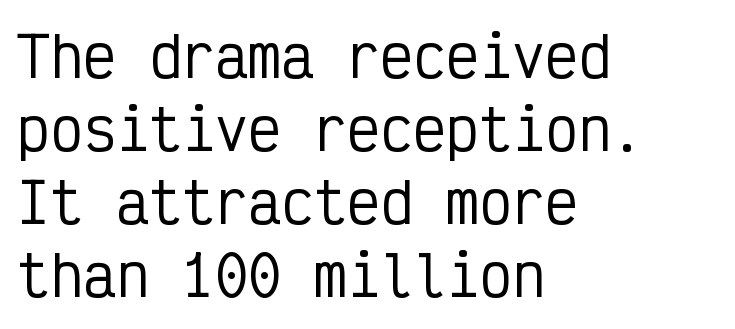
Type style note: lacks serifs. Anything drawn beneath the words? Only blank space. The letters sit at their default tracking, neither squeezed nor spread. Reading down the block, your eye returns to a fixed left position each line. Spacing verdict: monospaced, one width for all characters. Every character sits straight up, as roman type does.
